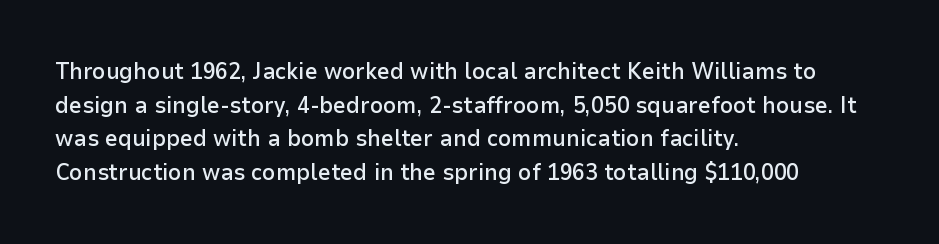
Q: Is the text bold? A: Semi-bold.
Q: Is the text italic (slanted)? A: No, it is upright.
Q: Is the text underlined? A: No.
Q: How is the paragraph aligned? A: Left-aligned.
Q: Is the spacing between letters normal or unusually wide? A: Normal.
Q: Is the spacing between lines tight, normal or loose? A: Normal.
